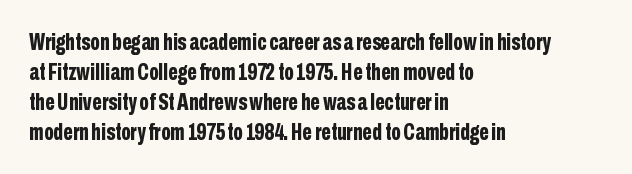
The image shows 23 px bold type, upright; set left-aligned, normal line spacing (1.3x), normal letter spacing, not underlined.
